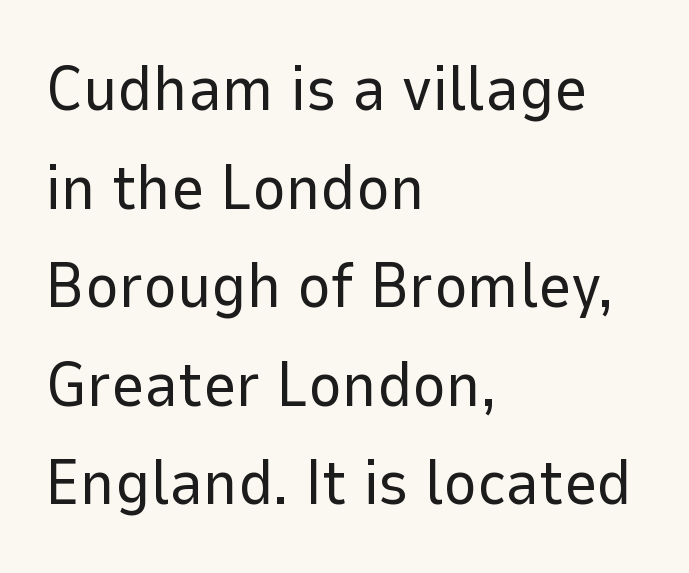
The image shows 64 px regular-weight sans-serif type, upright; set left-aligned, normal line spacing (1.54x), normal letter spacing, not underlined; low stroke contrast and a medium x-height.
